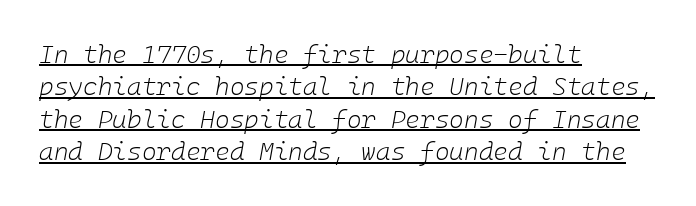
Q: Is the text bold? A: No.
Q: Is the text italic (slanted)? A: Yes, it leans right by about 10 degrees.
Q: Is the text underlined? A: Yes.
Q: How is the paragraph aligned? A: Left-aligned.
Q: Is the spacing between letters normal or unusually wide? A: Normal.
Q: Is the spacing between lines tight, normal or loose? A: Normal.
